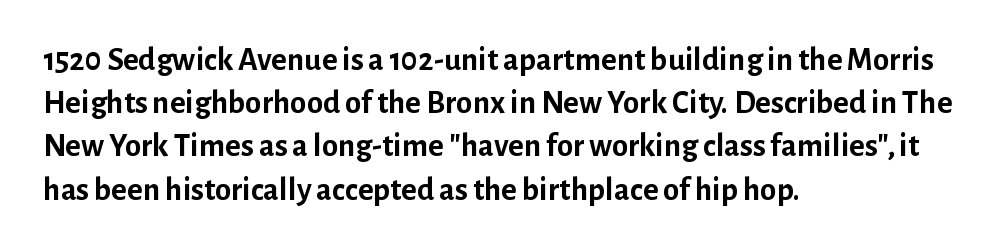
Each glyph is drawn with heavy, bold strokes. These lines keep a tight, regular rhythm from letter to letter. Do the characters align in a grid? No, the font is proportional. The space directly below the letters is spotless. The text was rendered using a sans face with plain stroke endings. Style check: upright.
